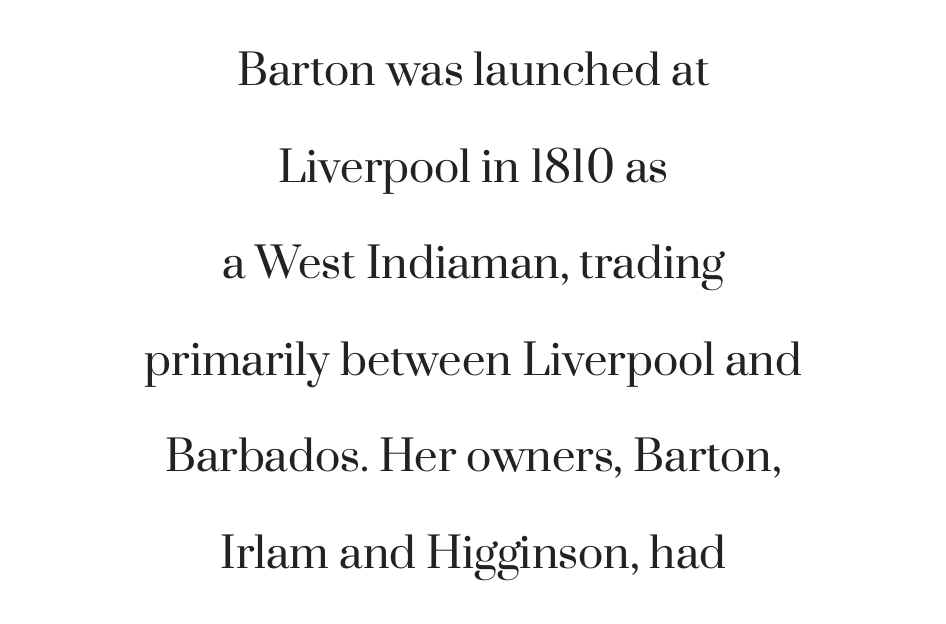
The image shows 42 px regular-weight serif type, upright; set centered, loose line spacing (2.3x), normal letter spacing, not underlined; high stroke contrast and a small x-height.
